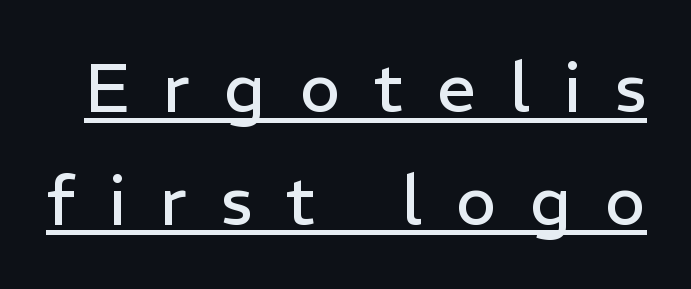
Q: Is the text bold? A: No.
Q: Is the text italic (slanted)? A: No, it is upright.
Q: Is the typeface a serif or a sans-serif typeface? A: Sans-serif.
Q: Is the text underlined? A: Yes.
Q: Is the spacing between letters normal or unusually wide? A: Unusually wide.
Q: Is the spacing between lines tight, normal or loose? A: Normal.
Q: Width (condensed, normal, or wide)? A: Normal.
Q: Stroke contrast? A: Low.
Q: x-height? A: Medium.
Q: Monospaced? A: No.
